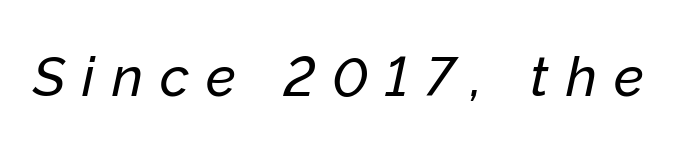
Q: Is the text italic (slanted)? A: Yes, it leans right by about 12 degrees.
Q: Is the text underlined? A: No.
Q: Is the spacing between letters normal or unusually wide? A: Unusually wide.
Q: Width (condensed, normal, or wide)? A: Normal.
Q: Stroke contrast? A: Low.
Q: x-height? A: Medium.
Q: Monospaced? A: No.
